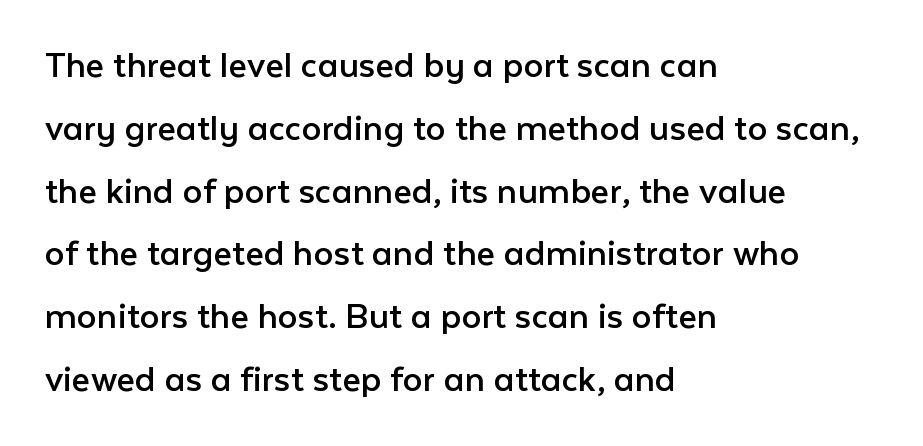
{"serif": "no", "italic": "no", "bold": "no", "weight": "regular", "width": "normal", "stroke_contrast": "low", "x_height": "medium", "monospaced": "no", "underline": "no", "align": "left", "line_spacing": "normal", "line_spacing_ratio": 1.57, "letter_spacing": "normal", "letter_spacing_em": 0.0, "glyph_px": 40}
